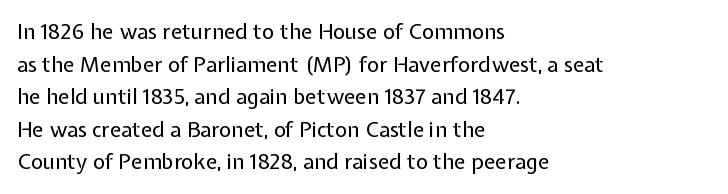
Q: Is the text bold? A: No.
Q: Is the text italic (slanted)? A: No, it is upright.
Q: Is the text underlined? A: No.
Q: How is the paragraph aligned? A: Left-aligned.
Q: Is the spacing between letters normal or unusually wide? A: Normal.
Q: Is the spacing between lines tight, normal or loose? A: Normal.
